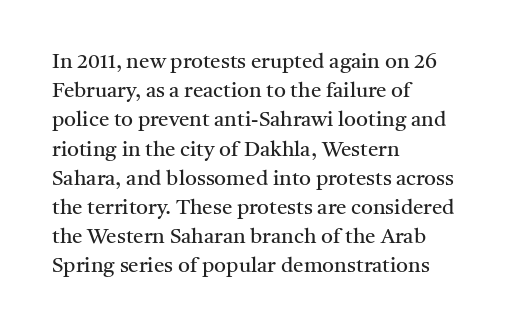
Q: Is the text bold? A: No.
Q: Is the text italic (slanted)? A: No, it is upright.
Q: Is the text underlined? A: No.
Q: How is the paragraph aligned? A: Left-aligned.
Q: Is the spacing between letters normal or unusually wide? A: Normal.
Q: Is the spacing between lines tight, normal or loose? A: Normal.
